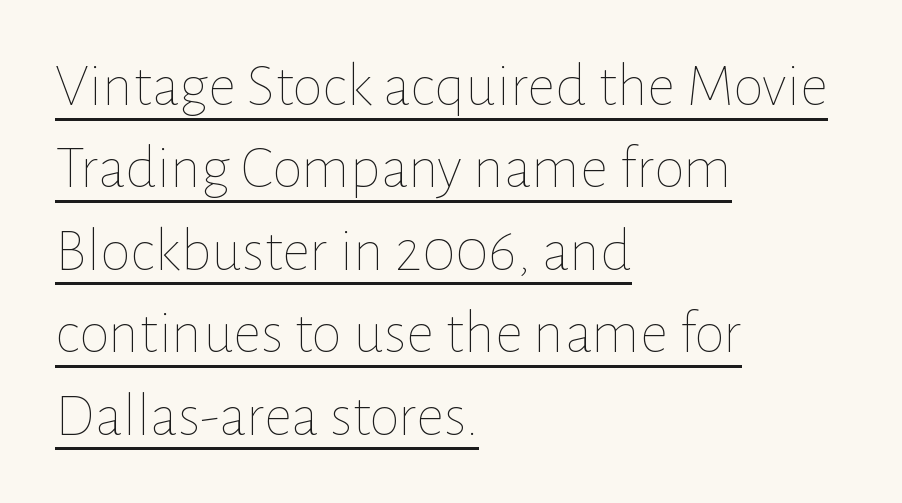
{"italic": "no", "bold": "no", "weight": "thin", "width": "normal", "stroke_contrast": "low", "x_height": "medium", "monospaced": "no", "underline": "yes", "align": "left", "line_spacing": "normal", "line_spacing_ratio": 1.33, "letter_spacing": "normal", "letter_spacing_em": 0.0, "glyph_px": 62}
